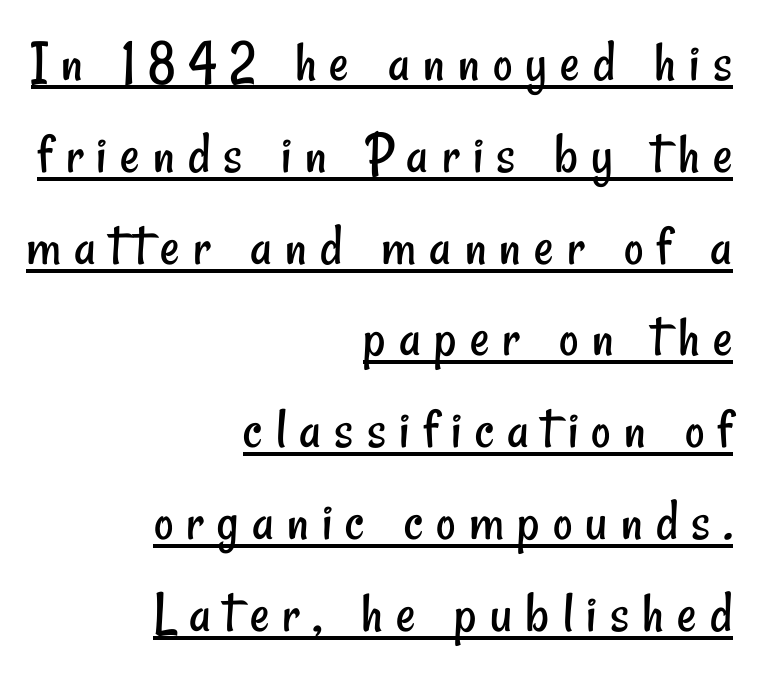
Q: Is the text bold? A: No.
Q: Is the typeface a serif or a sans-serif typeface? A: Sans-serif.
Q: Is the text underlined? A: Yes.
Q: How is the paragraph aligned? A: Right-aligned.
Q: Is the spacing between letters normal or unusually wide? A: Unusually wide.
Q: Is the spacing between lines tight, normal or loose? A: Normal.
Q: Width (condensed, normal, or wide)? A: Condensed.
Q: Stroke contrast? A: Low.
Q: x-height? A: Small.
Q: Monospaced? A: No.
